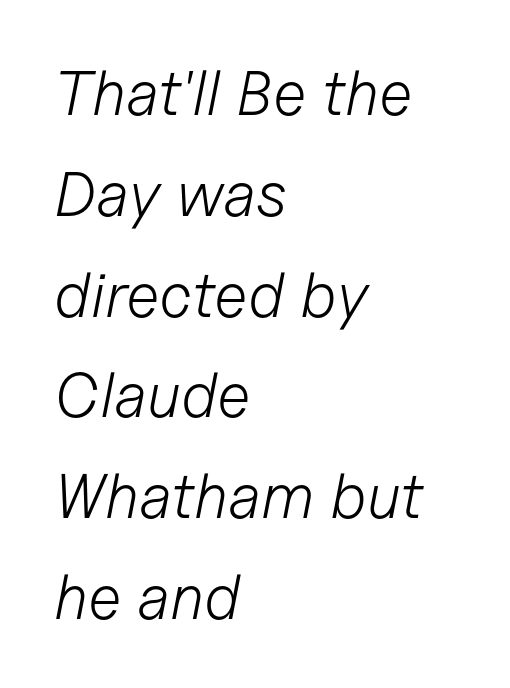
Q: Is the text bold? A: No.
Q: Is the text italic (slanted)? A: Yes, it leans right by about 11 degrees.
Q: Is the text underlined? A: No.
Q: How is the paragraph aligned? A: Left-aligned.
Q: Is the spacing between letters normal or unusually wide? A: Normal.
Q: Is the spacing between lines tight, normal or loose? A: Normal.
Q: Width (condensed, normal, or wide)? A: Normal.
Q: Stroke contrast? A: Low.
Q: x-height? A: Medium.
Q: Monospaced? A: No.
